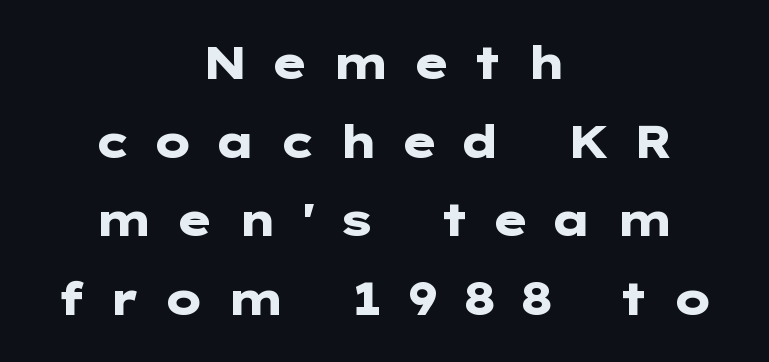
The image shows 45 px heavy, wide sans-serif type, upright; set centered, line spacing 1.75x, unusually wide letter spacing (+0.49 em), not underlined; low stroke contrast and a medium x-height.
